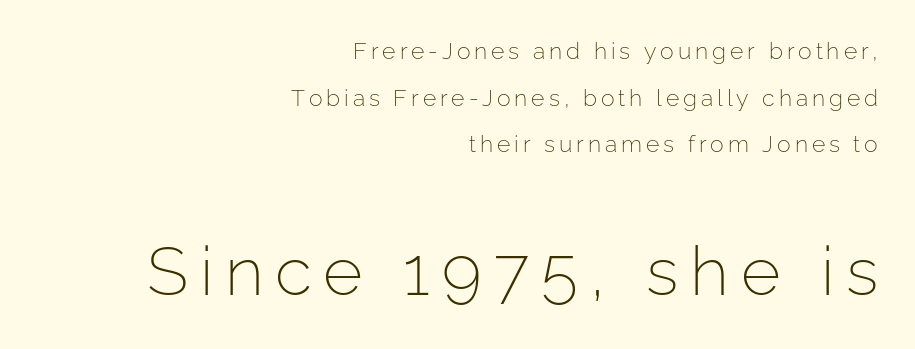
{"serif": "no", "italic": "no", "bold": "no", "weight": "light", "width": "normal", "stroke_contrast": "low", "x_height": "medium", "monospaced": "no", "underline": "no", "align": "right", "line_spacing": "loose", "line_spacing_ratio": 2.03, "larger_block": "second", "size_ratio": 2.96, "glyph_px": 68}
